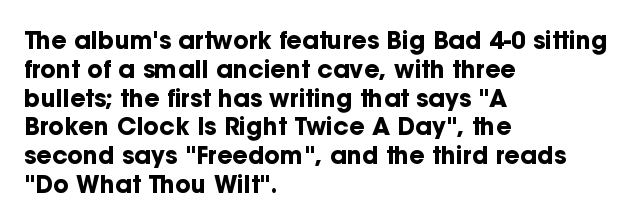
The image shows 24 px bold type, upright; set left-aligned, line spacing 1.2x, normal letter spacing, not underlined.
